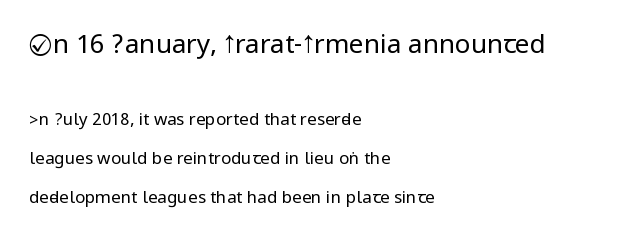
Q: Is the text bold? A: No.
Q: Is the text italic (slanted)? A: No, it is upright.
Q: Is the text underlined? A: No.
Q: How is the paragraph aligned? A: Left-aligned.
Q: Is the spacing between letters normal or unusually wide? A: Normal.
Q: Is the spacing between lines tight, normal or loose? A: Loose.
Q: Which block of text is set in a larger size, the first (top) or the second (bottom)? A: The first (top) one.
